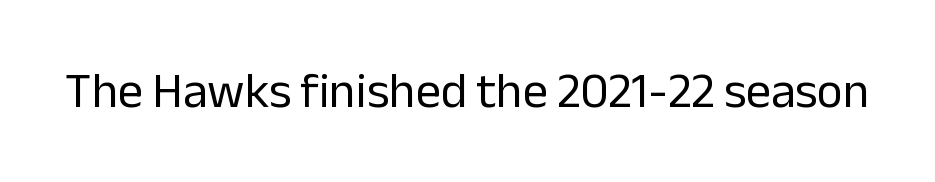
{"serif": "no", "italic": "no", "bold": "no", "weight": "regular", "width": "normal", "stroke_contrast": "low", "x_height": "medium", "monospaced": "no", "underline": "no", "letter_spacing": "normal", "letter_spacing_em": 0.0, "glyph_px": 50}
